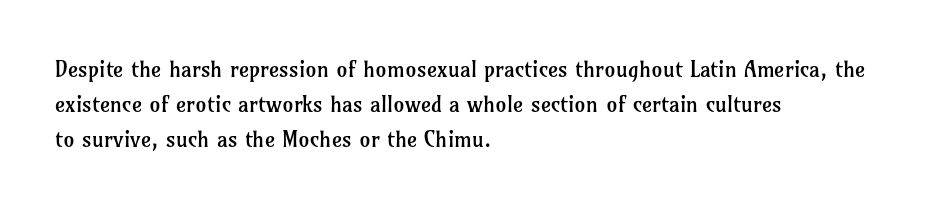
{"italic": "no", "bold": "no", "underline": "no", "align": "left", "line_spacing": "normal", "line_spacing_ratio": 1.6, "letter_spacing": "normal", "letter_spacing_em": 0.0, "glyph_px": 22}
